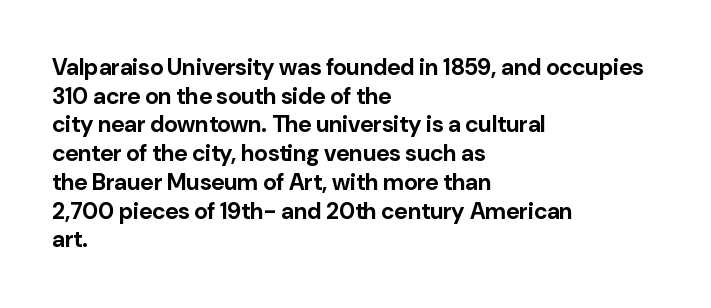
{"italic": "no", "bold": "yes", "underline": "no", "align": "left", "line_spacing": "normal", "line_spacing_ratio": 1.25, "letter_spacing": "normal", "letter_spacing_em": 0.0, "glyph_px": 23}
